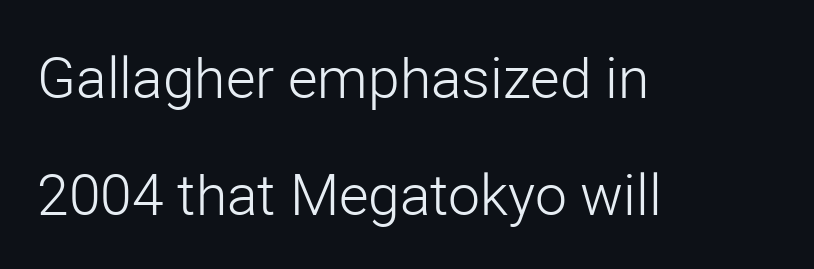
Q: Is the text bold? A: No.
Q: Is the text italic (slanted)? A: No, it is upright.
Q: Is the typeface a serif or a sans-serif typeface? A: Sans-serif.
Q: Is the text underlined? A: No.
Q: How is the paragraph aligned? A: Left-aligned.
Q: Is the spacing between letters normal or unusually wide? A: Normal.
Q: Is the spacing between lines tight, normal or loose? A: Loose.
Q: Width (condensed, normal, or wide)? A: Normal.
Q: Stroke contrast? A: Low.
Q: x-height? A: Medium.
Q: Monospaced? A: No.
